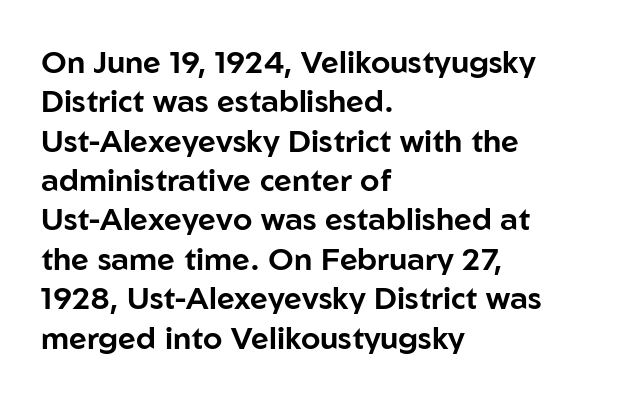
The image shows 31 px sans-serif type, upright; set left-aligned, normal line spacing (1.27x), normal letter spacing, not underlined; low stroke contrast and a medium x-height.
